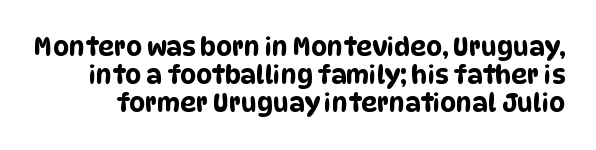
The image shows 25 px text type; set tight line spacing (1.13x), normal letter spacing, not underlined.
